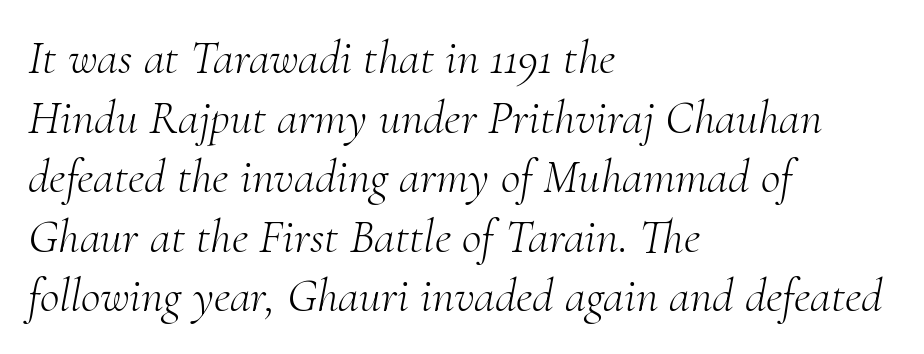
{"serif": "yes", "italic": "yes", "lean": "right", "slant_degrees": 10, "bold": "no", "weight": "light", "width": "normal", "stroke_contrast": "medium", "x_height": "small", "monospaced": "no", "underline": "no", "align": "left", "line_spacing_ratio": 1.24, "letter_spacing": "normal", "letter_spacing_em": 0.0, "glyph_px": 48}
